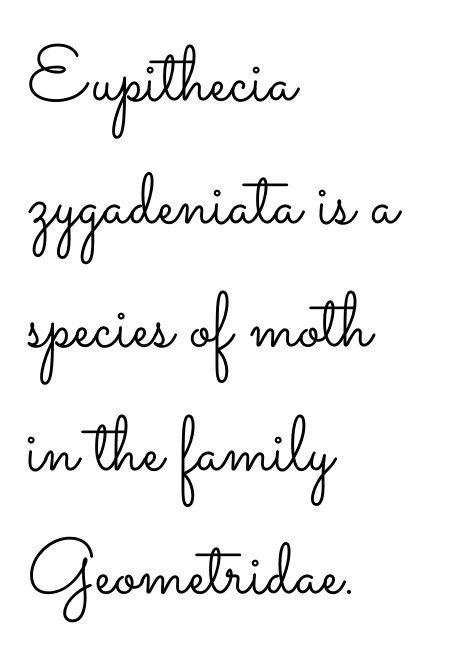
{"bold": "no", "weight": "light", "width": "wide", "stroke_contrast": "low", "x_height": "small", "monospaced": "no", "underline": "no", "align": "left", "line_spacing": "normal", "line_spacing_ratio": 1.58, "letter_spacing": "normal", "letter_spacing_em": 0.0, "glyph_px": 78}
